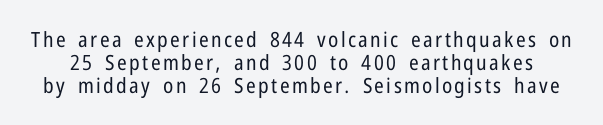
Tightly led — the rows are bunched. The baseline area is clear. The cut favours lightness, reaching ordinary text weight at its darkest. Every stem runs plumb, perpendicular to the baseline.
